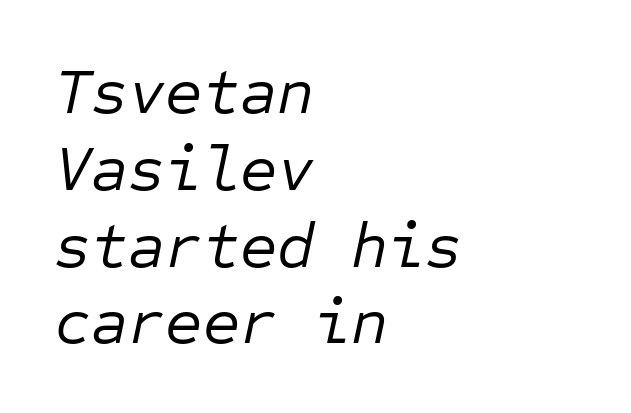
The compositor pushed each line to the left boundary. This reads as an unemphasized weight, regular at the heaviest. The font's italic variant was chosen for this text. Here the designer chose a console-style face with uniform glyph widths. Glance below the letters and you will spot only blank space. How are the letters spaced? Ordinarily, with no added tracking.
